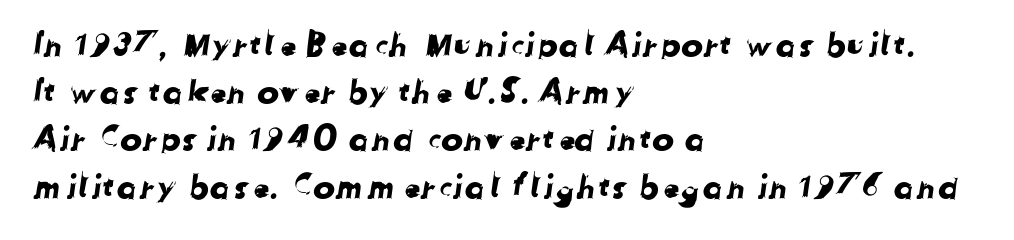
{"serif": "no", "width": "normal", "stroke_contrast": "low", "x_height": "medium", "monospaced": "no", "underline": "no", "align": "left", "line_spacing": "normal", "line_spacing_ratio": 1.43, "letter_spacing": "normal", "letter_spacing_em": 0.0, "glyph_px": 33}
